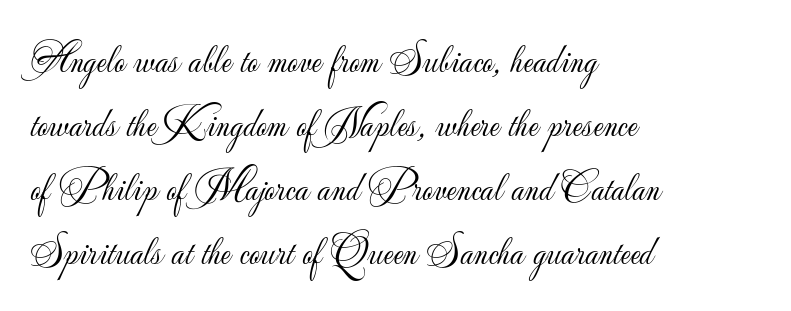
Q: Is the text bold? A: No.
Q: Is the text italic (slanted)? A: Yes.
Q: Is the typeface a serif or a sans-serif typeface? A: Sans-serif.
Q: Is the text underlined? A: No.
Q: How is the paragraph aligned? A: Left-aligned.
Q: Is the spacing between letters normal or unusually wide? A: Normal.
Q: Is the spacing between lines tight, normal or loose? A: Normal.
Q: Width (condensed, normal, or wide)? A: Normal.
Q: Stroke contrast? A: Low.
Q: x-height? A: Small.
Q: Monospaced? A: No.
